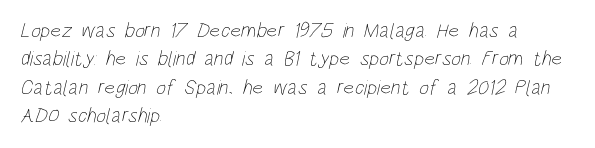
The image shows 21 px text type; set left-aligned, normal line spacing (1.35x), normal letter spacing, not underlined.
